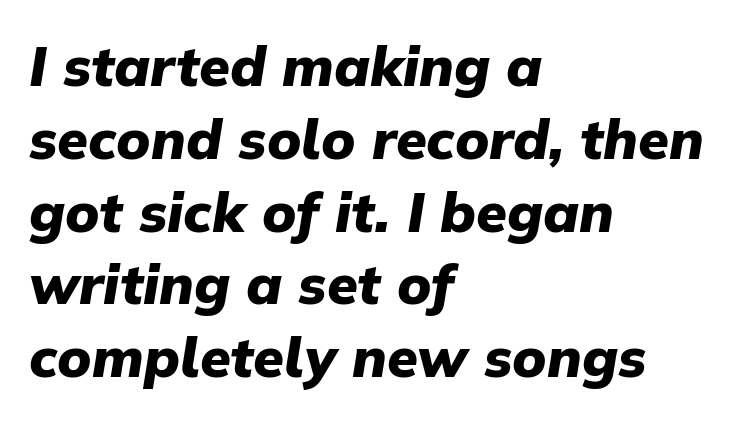
{"italic": "yes", "lean": "right", "slant_degrees": 9, "bold": "yes", "weight": "heavy", "width": "normal", "stroke_contrast": "low", "x_height": "medium", "monospaced": "no", "underline": "no", "align": "left", "line_spacing": "normal", "line_spacing_ratio": 1.3, "letter_spacing": "normal", "letter_spacing_em": 0.0, "glyph_px": 56}
